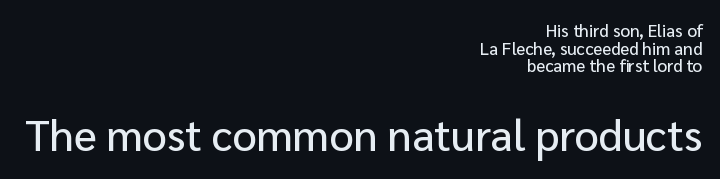
{"serif": "no", "italic": "no", "width": "normal", "stroke_contrast": "low", "x_height": "medium", "monospaced": "no", "underline": "no", "align": "right", "line_spacing": "tight", "line_spacing_ratio": 1.03, "letter_spacing": "normal", "letter_spacing_em": 0.0, "larger_block": "second", "size_ratio": 2.53, "glyph_px": 43}
